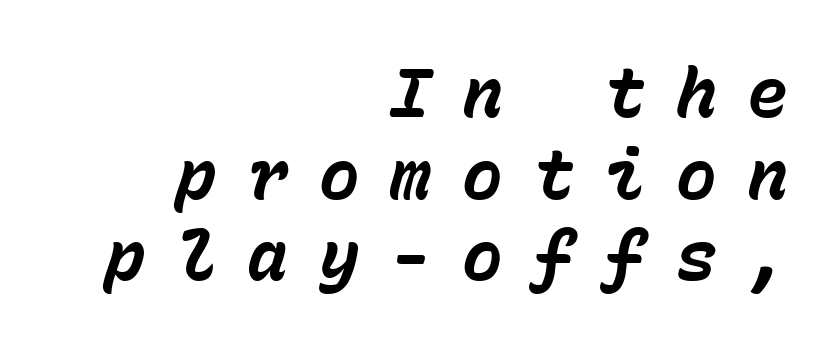
{"italic": "yes", "lean": "right", "slant_degrees": 15, "bold": "yes", "weight": "bold", "width": "normal", "stroke_contrast": "low", "x_height": "medium", "monospaced": "yes", "underline": "no", "align": "right", "line_spacing_ratio": 1.2, "letter_spacing": "wide", "letter_spacing_em": 0.45, "glyph_px": 68}
